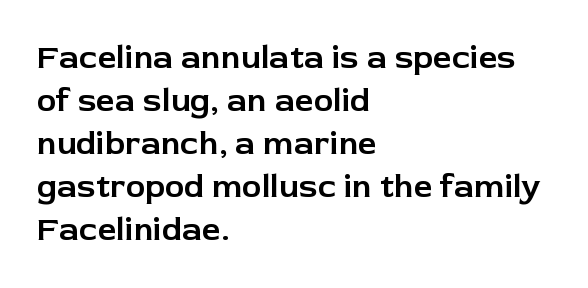
Think of a printed novel: that variable character pitch is what you see here. How would I describe the line gaps? Plain and ordinary. A typesetter would mark this as roman, not italic. Nope, no serifs anywhere on these letters.
